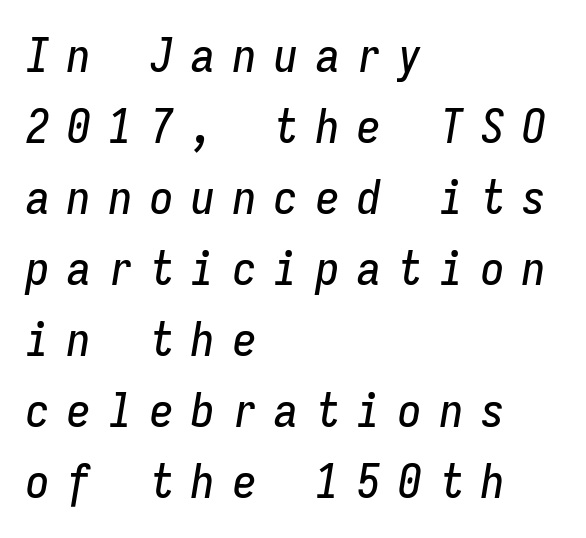
Q: Is the text italic (slanted)? A: Yes, it leans right by about 9 degrees.
Q: Is the text underlined? A: No.
Q: How is the paragraph aligned? A: Left-aligned.
Q: Is the spacing between letters normal or unusually wide? A: Unusually wide.
Q: Is the spacing between lines tight, normal or loose? A: Normal.
Q: Width (condensed, normal, or wide)? A: Condensed.
Q: Stroke contrast? A: Low.
Q: x-height? A: Medium.
Q: Monospaced? A: Yes.
